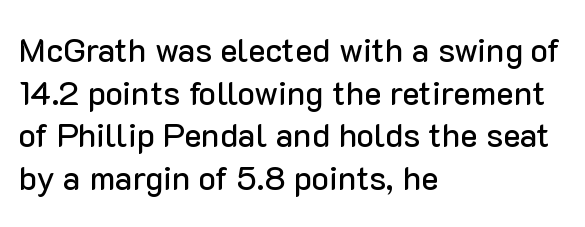
{"serif": "no", "italic": "no", "width": "normal", "stroke_contrast": "low", "x_height": "medium", "monospaced": "no", "underline": "no", "align": "left", "line_spacing": "normal", "line_spacing_ratio": 1.29, "letter_spacing": "normal", "letter_spacing_em": 0.0, "glyph_px": 33}
